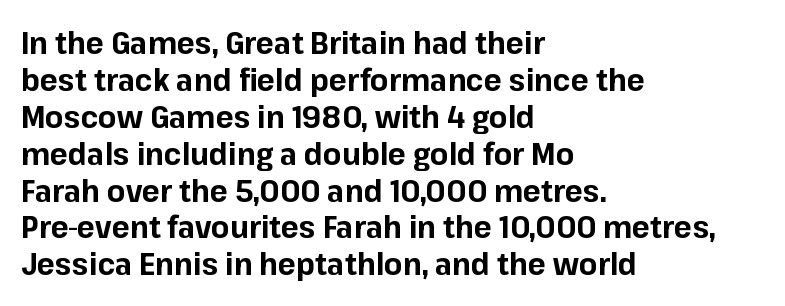
Q: Is the text bold? A: Yes.
Q: Is the text italic (slanted)? A: No, it is upright.
Q: Is the typeface a serif or a sans-serif typeface? A: Sans-serif.
Q: Is the text underlined? A: No.
Q: How is the paragraph aligned? A: Left-aligned.
Q: Is the spacing between letters normal or unusually wide? A: Normal.
Q: Width (condensed, normal, or wide)? A: Normal.
Q: Stroke contrast? A: Low.
Q: x-height? A: Medium.
Q: Monospaced? A: No.
